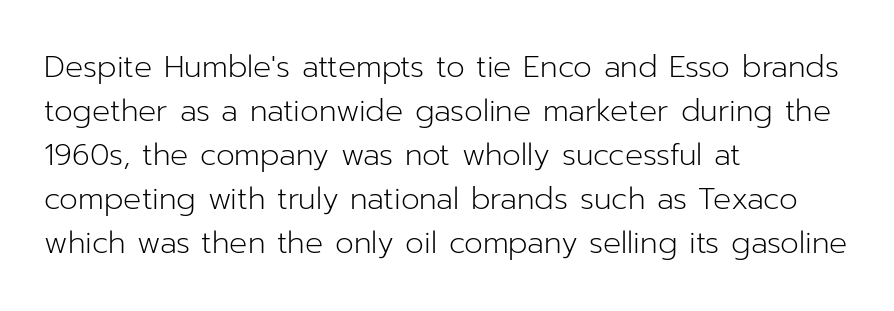
{"serif": "no", "italic": "no", "bold": "no", "weight": "light", "width": "normal", "stroke_contrast": "low", "x_height": "medium", "monospaced": "no", "underline": "no", "align": "left", "line_spacing": "normal", "line_spacing_ratio": 1.47, "letter_spacing": "normal", "letter_spacing_em": 0.0, "glyph_px": 30}
